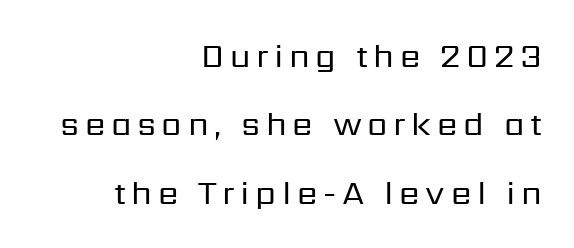
Q: Is the text bold? A: No.
Q: Is the text italic (slanted)? A: No, it is upright.
Q: Is the typeface a serif or a sans-serif typeface? A: Sans-serif.
Q: Is the text underlined? A: No.
Q: How is the paragraph aligned? A: Right-aligned.
Q: Is the spacing between lines tight, normal or loose? A: Loose.
Q: Width (condensed, normal, or wide)? A: Normal.
Q: Stroke contrast? A: Low.
Q: x-height? A: Medium.
Q: Monospaced? A: No.
